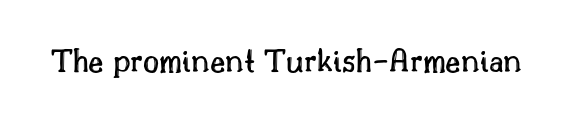
The image shows 35 px text type, upright; set normal letter spacing, not underlined; a small x-height.
